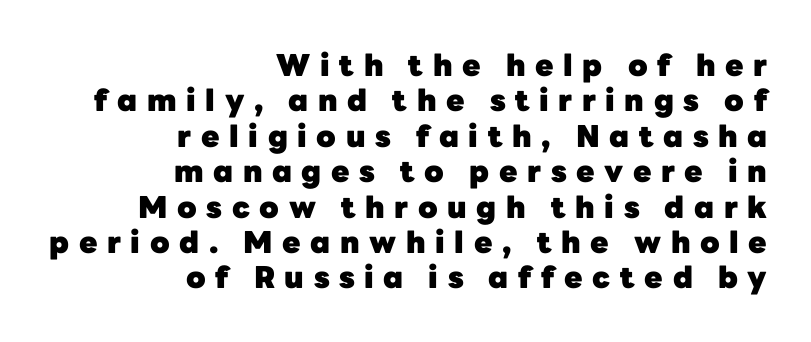
The image shows 30 px heavy sans-serif type, upright; set right-aligned, line spacing 1.18x, unusually wide letter spacing (+0.32 em), not underlined; low stroke contrast and a medium x-height.
